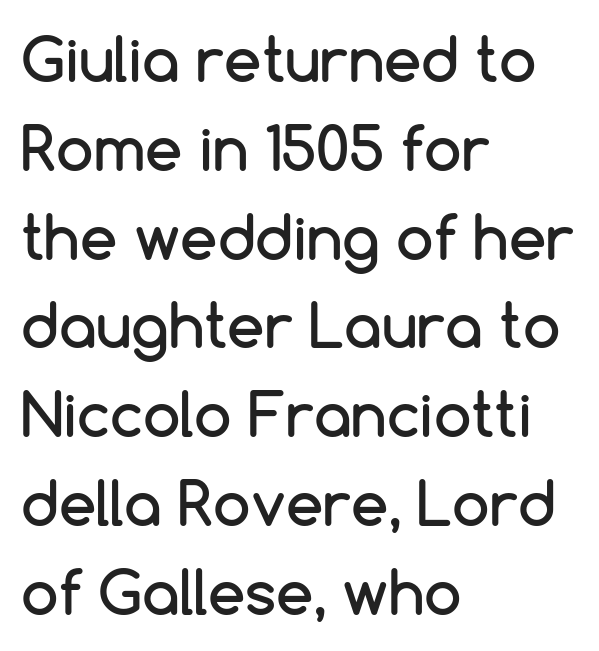
Q: Is the text italic (slanted)? A: No, it is upright.
Q: Is the typeface a serif or a sans-serif typeface? A: Sans-serif.
Q: Is the text underlined? A: No.
Q: How is the paragraph aligned? A: Left-aligned.
Q: Is the spacing between letters normal or unusually wide? A: Normal.
Q: Is the spacing between lines tight, normal or loose? A: Normal.
Q: Width (condensed, normal, or wide)? A: Normal.
Q: Stroke contrast? A: Low.
Q: x-height? A: Medium.
Q: Monospaced? A: No.
